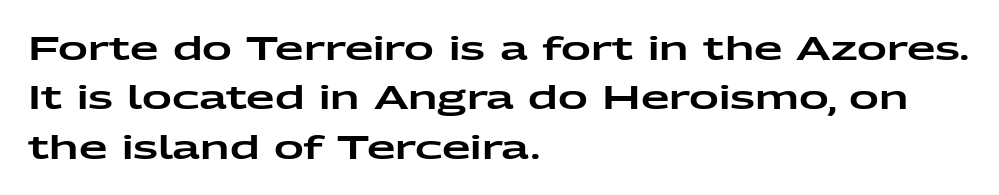
{"serif": "no", "italic": "no", "width": "wide", "stroke_contrast": "low", "x_height": "medium", "monospaced": "no", "underline": "no", "align": "left", "line_spacing": "normal", "line_spacing_ratio": 1.5, "letter_spacing": "normal", "letter_spacing_em": 0.0, "glyph_px": 33}
